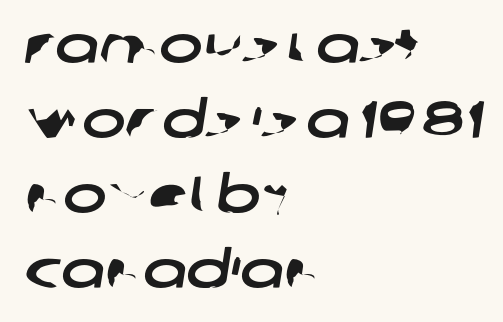
{"serif": "no", "width": "wide", "stroke_contrast": "low", "x_height": "large", "monospaced": "no", "underline": "no", "align": "left", "line_spacing": "normal", "line_spacing_ratio": 1.44, "letter_spacing": "normal", "letter_spacing_em": 0.0, "glyph_px": 52}
